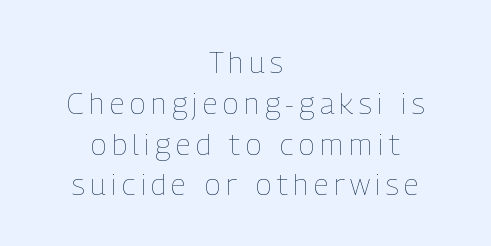
Q: Is the text bold? A: No.
Q: Is the text italic (slanted)? A: No, it is upright.
Q: Is the text underlined? A: No.
Q: How is the paragraph aligned? A: Centered.
Q: Is the spacing between lines tight, normal or loose? A: Normal.
Q: Width (condensed, normal, or wide)? A: Condensed.
Q: Stroke contrast? A: Low.
Q: x-height? A: Medium.
Q: Monospaced? A: No.
